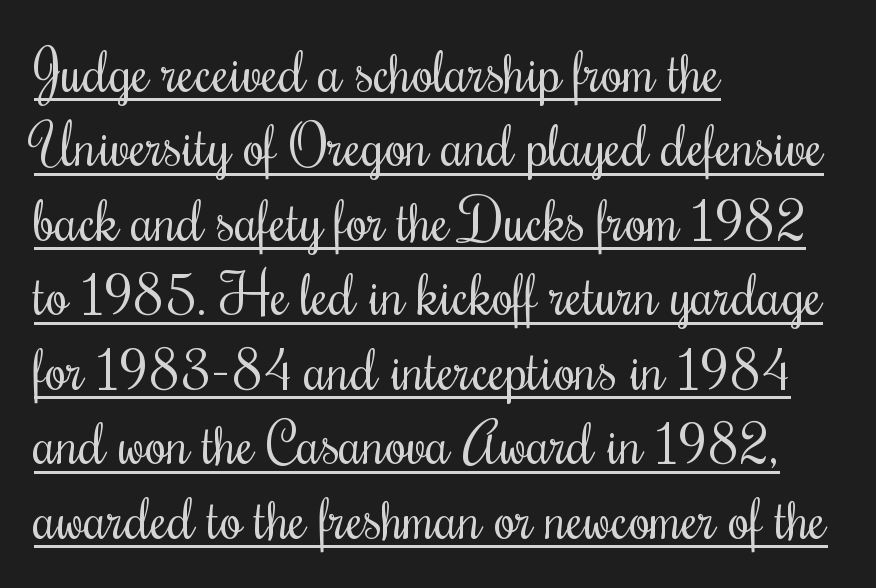
The image shows 56 px regular-weight, condensed type; set left-aligned, normal line spacing (1.33x), normal letter spacing, underlined; medium stroke contrast and a small x-height.
